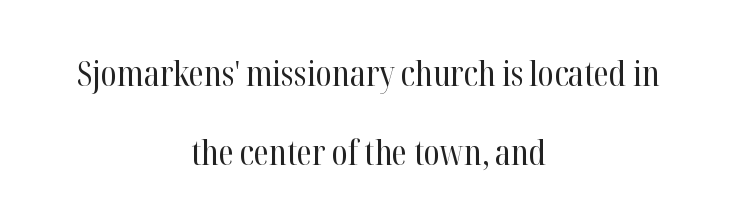
The lines are quadded center. Note the varied advance widths — an 'i' is clearly narrower than an 'm'. The rendering uses a large line-height, opening up the rows. Unlike a clean sans, this face finishes its strokes with serifs. Nope, not italic — everything's standing straight. Between one letter and the next there's only the usual sliver of space.
